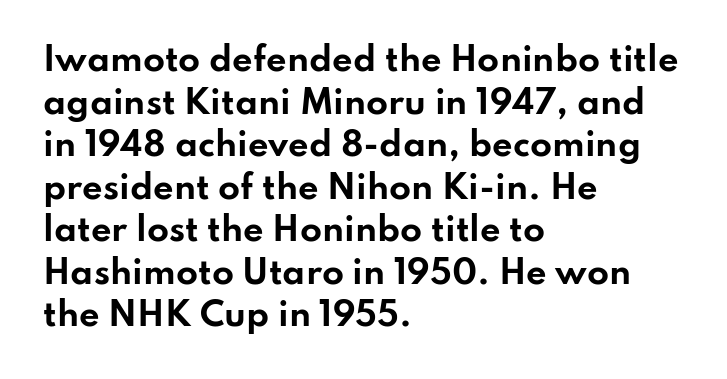
{"serif": "no", "italic": "no", "bold": "yes", "weight": "bold", "width": "wide", "stroke_contrast": "low", "x_height": "small", "monospaced": "no", "underline": "no", "align": "left", "line_spacing": "normal", "line_spacing_ratio": 1.33, "letter_spacing": "normal", "letter_spacing_em": 0.0, "glyph_px": 32}
